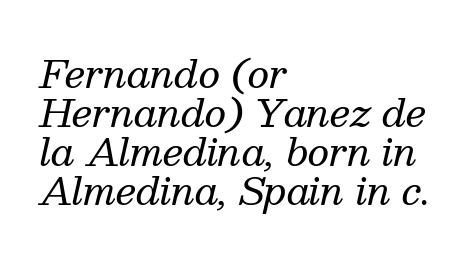
Q: Is the text bold? A: No.
Q: Is the text italic (slanted)? A: Yes, it leans right by about 13 degrees.
Q: Is the typeface a serif or a sans-serif typeface? A: Serif.
Q: Is the text underlined? A: No.
Q: How is the paragraph aligned? A: Left-aligned.
Q: Is the spacing between letters normal or unusually wide? A: Normal.
Q: Is the spacing between lines tight, normal or loose? A: Tight.
Q: Width (condensed, normal, or wide)? A: Normal.
Q: Stroke contrast? A: Medium.
Q: x-height? A: Medium.
Q: Monospaced? A: No.
